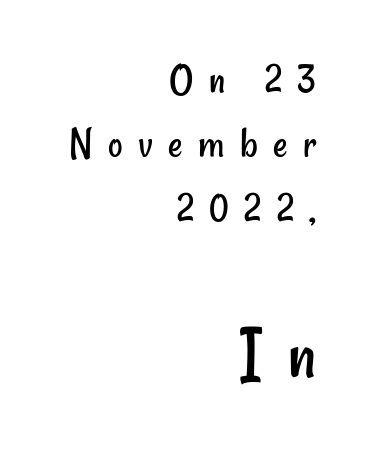
{"serif": "no", "bold": "no", "weight": "regular", "width": "condensed", "stroke_contrast": "low", "x_height": "small", "monospaced": "no", "underline": "no", "align": "right", "line_spacing": "normal", "line_spacing_ratio": 1.43, "letter_spacing": "wide", "letter_spacing_em": 0.34, "larger_block": "second", "size_ratio": 1.73, "glyph_px": 78}
